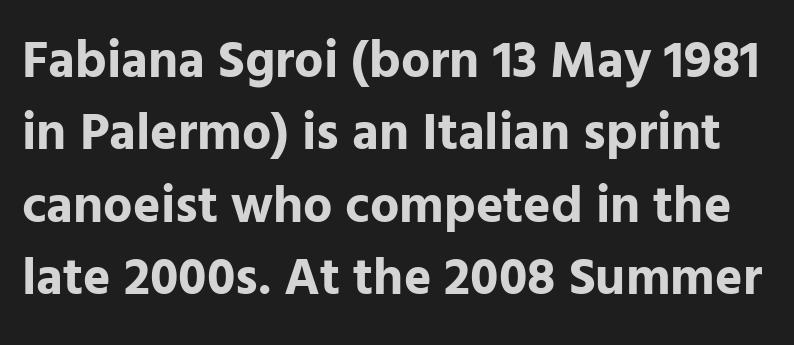
{"serif": "no", "italic": "no", "bold": "yes", "weight": "bold", "width": "normal", "stroke_contrast": "low", "x_height": "medium", "monospaced": "no", "underline": "no", "line_spacing": "normal", "line_spacing_ratio": 1.39, "letter_spacing": "normal", "letter_spacing_em": 0.0, "glyph_px": 52}
